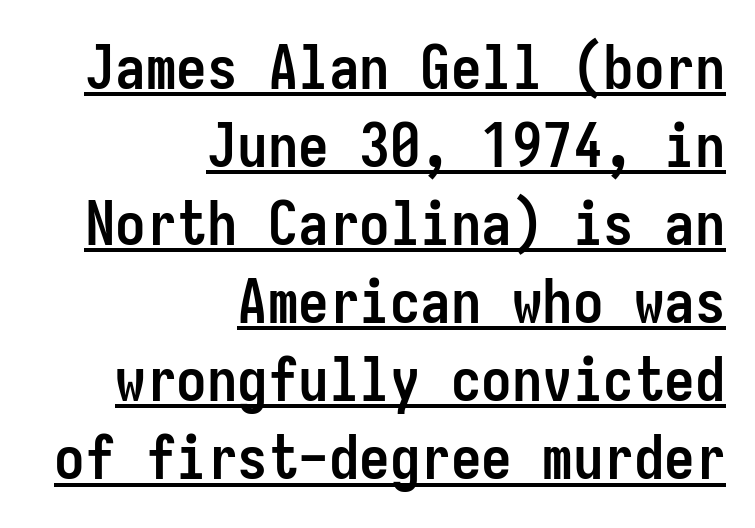
The image shows 61 px semibold, condensed sans-serif type, upright, monospaced; set right-aligned, normal line spacing (1.28x), normal letter spacing, underlined; low stroke contrast and a medium x-height.
